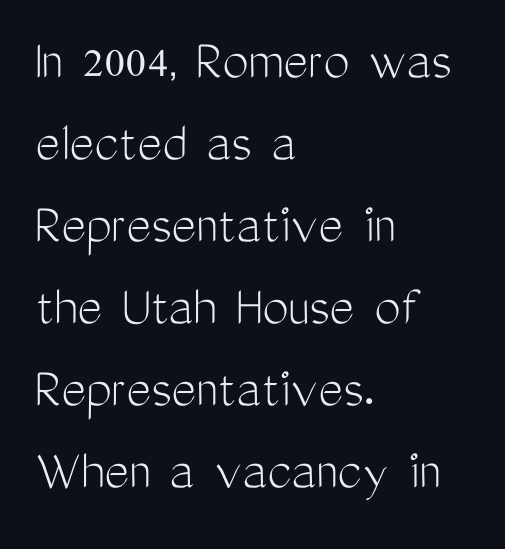
Heft: none added — not bold. This sample has the flowing, uneven cadence of proportional lettering. This rendering uses left alignment, leaving the right contour irregular. The foot of each line stays bare and open. You can tell it's not italic because the verticals are truly vertical.
